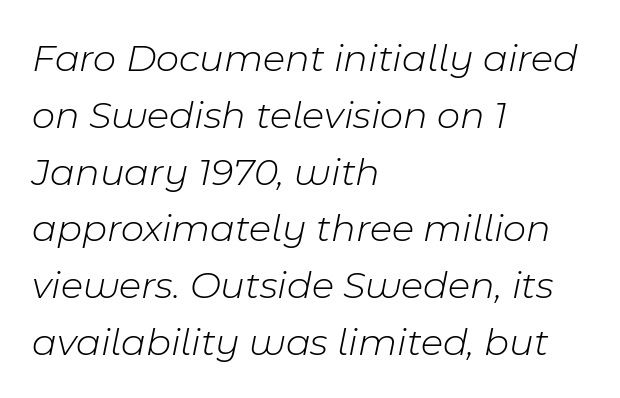
Q: Is the text bold? A: No.
Q: Is the text italic (slanted)? A: Yes, it leans right by about 11 degrees.
Q: Is the text underlined? A: No.
Q: How is the paragraph aligned? A: Left-aligned.
Q: Is the spacing between letters normal or unusually wide? A: Normal.
Q: Is the spacing between lines tight, normal or loose? A: Normal.
Q: Width (condensed, normal, or wide)? A: Normal.
Q: Stroke contrast? A: Low.
Q: x-height? A: Medium.
Q: Monospaced? A: No.
